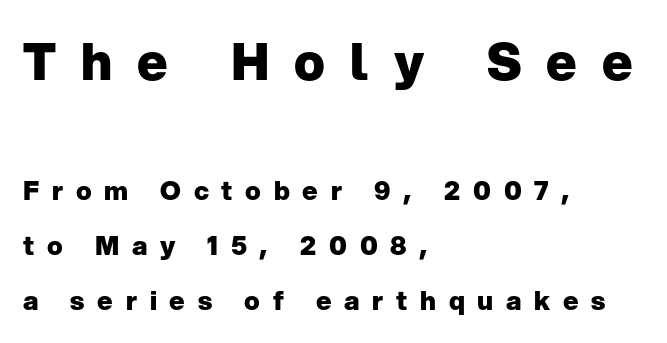
Q: Is the text bold? A: Yes.
Q: Is the text italic (slanted)? A: No, it is upright.
Q: Is the typeface a serif or a sans-serif typeface? A: Sans-serif.
Q: Is the text underlined? A: No.
Q: How is the paragraph aligned? A: Left-aligned.
Q: Is the spacing between letters normal or unusually wide? A: Unusually wide.
Q: Is the spacing between lines tight, normal or loose? A: Loose.
Q: Which block of text is set in a larger size, the first (top) or the second (bottom)? A: The first (top) one.
Q: Width (condensed, normal, or wide)? A: Normal.
Q: Stroke contrast? A: Low.
Q: x-height? A: Medium.
Q: Monospaced? A: No.
